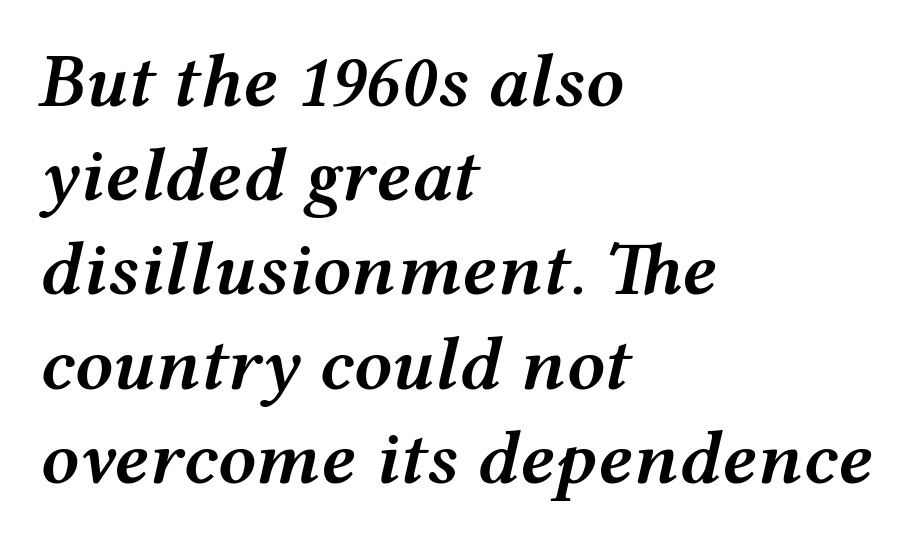
The image shows 76 px semibold, wide type, italic (leaning right); set left-aligned, line spacing 1.24x, normal letter spacing, not underlined; medium stroke contrast and a medium x-height.
